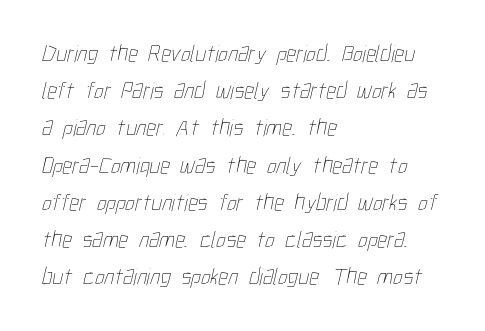
Q: Is the text bold? A: No.
Q: Is the text underlined? A: No.
Q: How is the paragraph aligned? A: Left-aligned.
Q: Is the spacing between letters normal or unusually wide? A: Normal.
Q: Is the spacing between lines tight, normal or loose? A: Normal.
